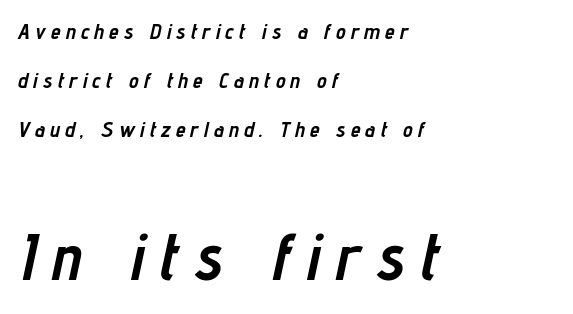
The image shows 66 px semibold, condensed type, italic (leaning right); set left-aligned, loose line spacing (2.22x), unusually wide letter spacing (+0.24 em), not underlined; the second (bottom) block is 3.0x larger; low stroke contrast and a medium x-height.
